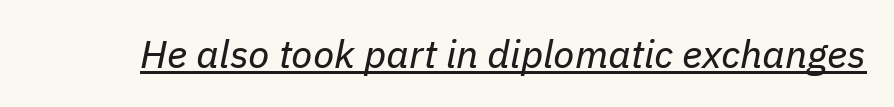
{"italic": "yes", "lean": "right", "slant_degrees": 11, "bold": "no", "weight": "regular", "width": "normal", "stroke_contrast": "low", "x_height": "medium", "monospaced": "no", "underline": "yes", "letter_spacing": "normal", "letter_spacing_em": 0.0, "glyph_px": 39}
